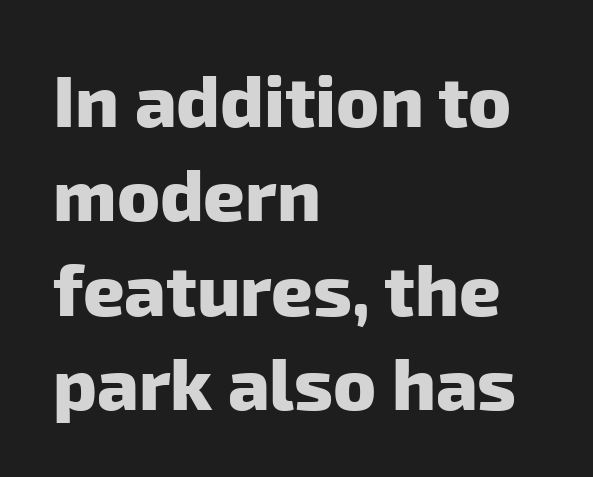
The image shows 72 px heavy sans-serif type; set left-aligned, normal line spacing (1.31x), normal letter spacing, not underlined; low stroke contrast and a medium x-height.
